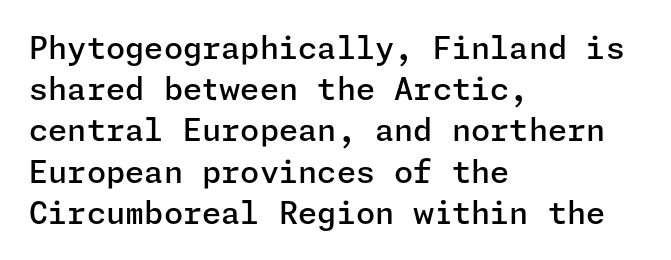
Q: Is the text bold? A: Semi-bold.
Q: Is the text italic (slanted)? A: No, it is upright.
Q: Is the typeface a serif or a sans-serif typeface? A: Sans-serif.
Q: Is the text underlined? A: No.
Q: How is the paragraph aligned? A: Left-aligned.
Q: Is the spacing between letters normal or unusually wide? A: Normal.
Q: Is the spacing between lines tight, normal or loose? A: Normal.
Q: Width (condensed, normal, or wide)? A: Normal.
Q: Stroke contrast? A: Low.
Q: x-height? A: Medium.
